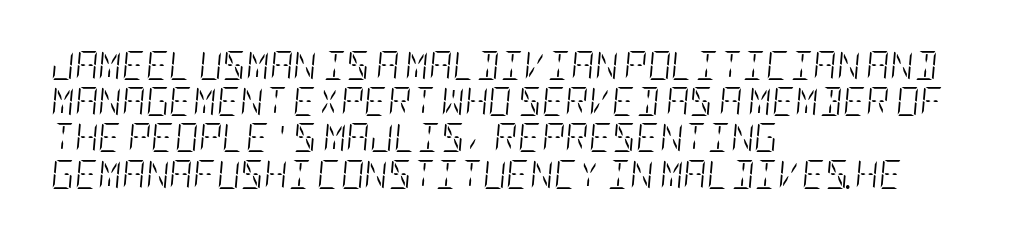
The image shows 29 px light, condensed type, italic (leaning right); set left-aligned, normal line spacing (1.25x), normal letter spacing, not underlined; low stroke contrast and a large x-height.
